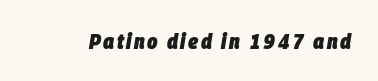
Q: Is the text bold? A: Yes.
Q: Is the text italic (slanted)? A: Yes, it leans right by about 9 degrees.
Q: Is the text underlined? A: No.
